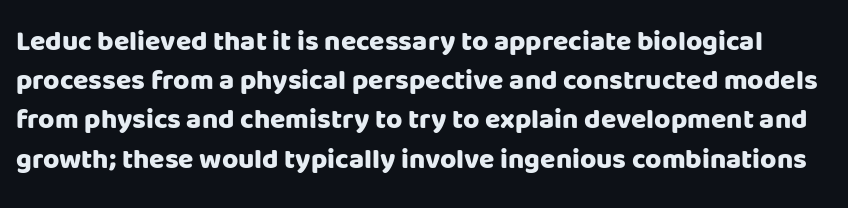
The image shows 28 px heavy sans-serif type, upright; set normal line spacing (1.4x), normal letter spacing, not underlined; low stroke contrast and a large x-height.
